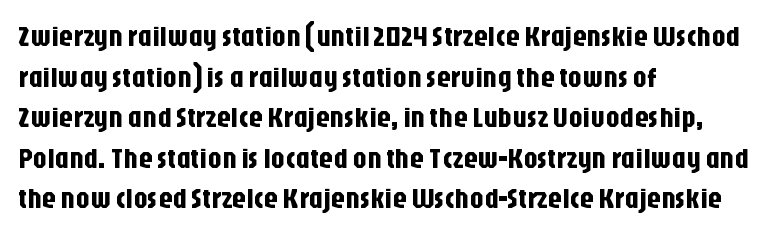
{"serif": "no", "italic": "no", "width": "condensed", "stroke_contrast": "low", "x_height": "large", "monospaced": "no", "underline": "no", "align": "left", "line_spacing": "normal", "line_spacing_ratio": 1.45, "letter_spacing": "normal", "letter_spacing_em": 0.0, "glyph_px": 28}
